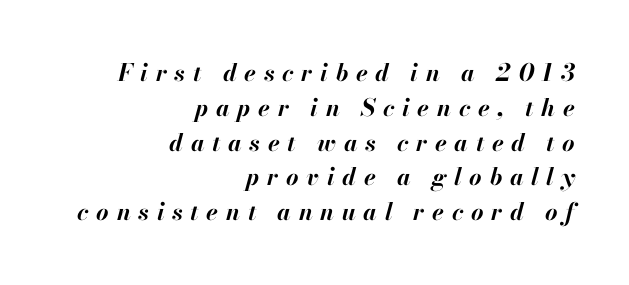
{"italic": "yes", "lean": "right", "slant_degrees": 13, "bold": "yes", "underline": "no", "align": "right", "line_spacing": "normal", "line_spacing_ratio": 1.45, "letter_spacing": "wide", "letter_spacing_em": 0.32, "glyph_px": 24}
